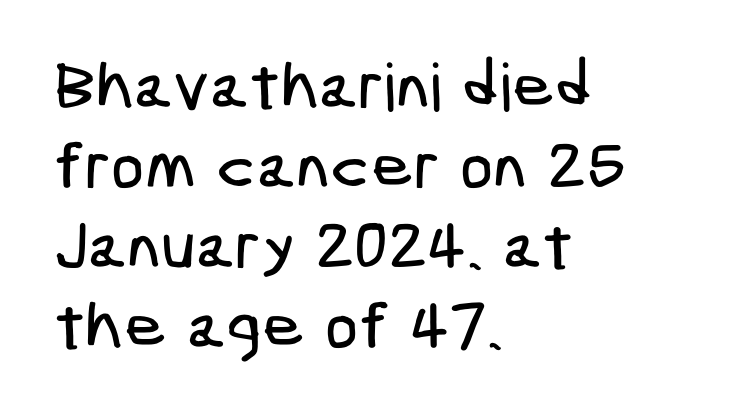
The image shows 66 px condensed sans-serif type; set left-aligned, line spacing 1.21x, normal letter spacing, not underlined; low stroke contrast and a medium x-height.
